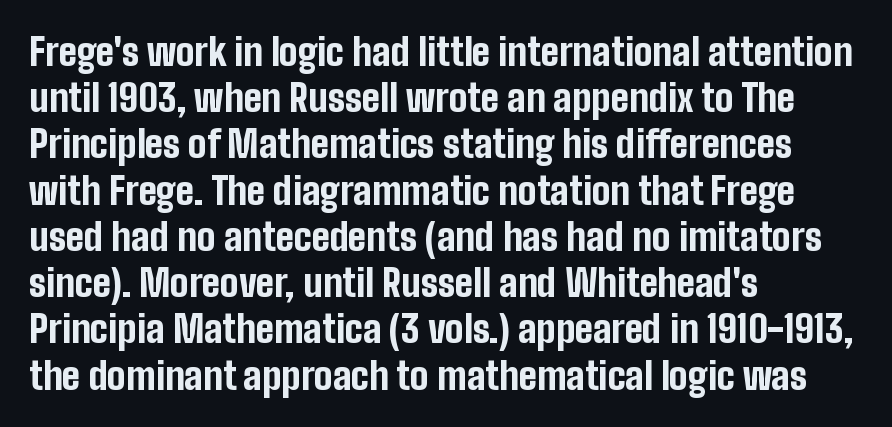
Notice how thick the strokes are: this is what a full bold looks like. The axis of the letterforms is exactly vertical. Just letters on the line, the space beneath them empty. Here the designer chose a conventional face with non-uniform glyph widths.
